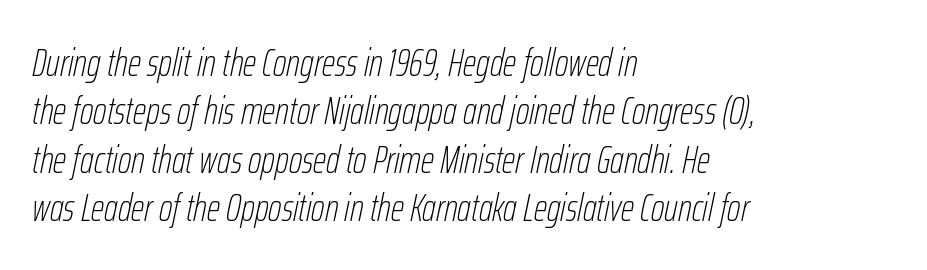
The image shows 38 px thin, condensed type, italic (leaning right); set left-aligned, normal line spacing (1.27x), normal letter spacing, not underlined; low stroke contrast and a medium x-height.
